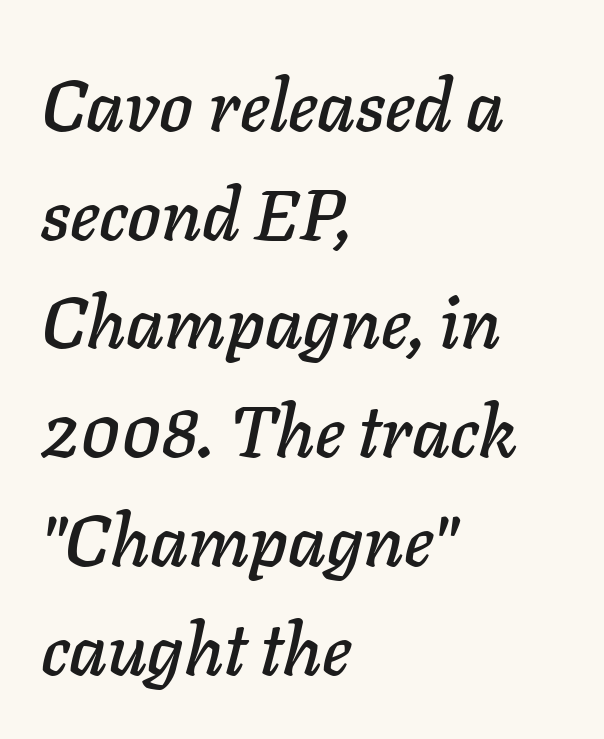
A student would call this left alignment; a typographer would say flush left, rag right. This sample uses an oblique cut, with every glyph tilted off the vertical. Caption: standard tracking, unaltered. Check under the words: just untouched page.
